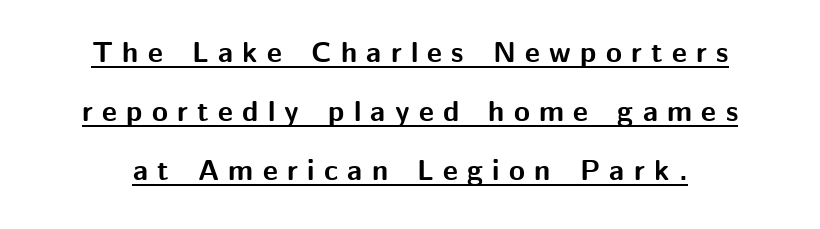
{"serif": "no", "italic": "no", "bold": "yes", "weight": "bold", "width": "normal", "stroke_contrast": "medium", "x_height": "medium", "monospaced": "no", "underline": "yes", "align": "center", "line_spacing": "loose", "line_spacing_ratio": 2.04, "letter_spacing": "wide", "letter_spacing_em": 0.32, "glyph_px": 29}
